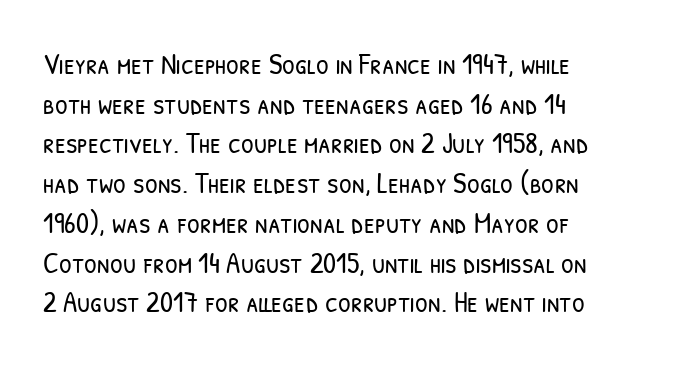
{"serif": "no", "bold": "no", "weight": "light", "width": "condensed", "stroke_contrast": "low", "x_height": "medium", "monospaced": "no", "underline": "no", "align": "left", "line_spacing": "normal", "line_spacing_ratio": 1.37, "letter_spacing": "normal", "letter_spacing_em": 0.0, "glyph_px": 29}
